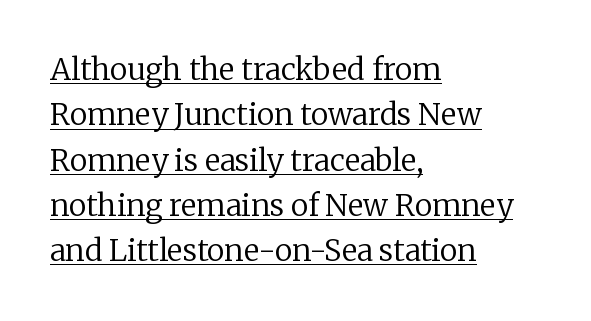
Q: Is the text bold? A: No.
Q: Is the text italic (slanted)? A: No, it is upright.
Q: Is the typeface a serif or a sans-serif typeface? A: Serif.
Q: Is the text underlined? A: Yes.
Q: How is the paragraph aligned? A: Left-aligned.
Q: Is the spacing between letters normal or unusually wide? A: Normal.
Q: Is the spacing between lines tight, normal or loose? A: Normal.
Q: Width (condensed, normal, or wide)? A: Normal.
Q: Stroke contrast? A: Low.
Q: x-height? A: Medium.
Q: Monospaced? A: No.
